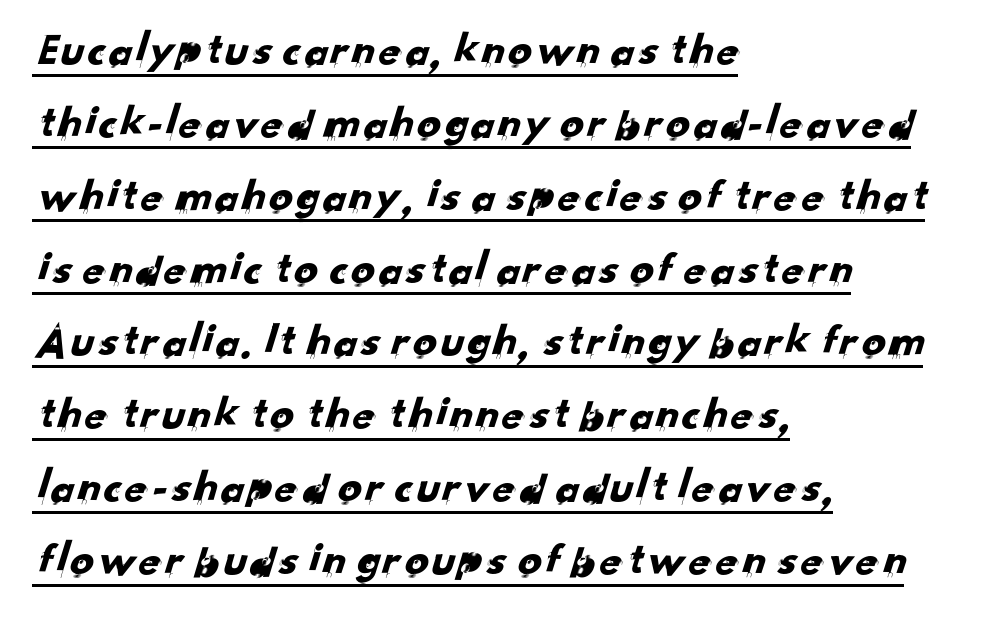
{"serif": "no", "width": "normal", "stroke_contrast": "low", "x_height": "small", "monospaced": "no", "underline": "yes", "align": "left", "line_spacing": "normal", "line_spacing_ratio": 1.55, "letter_spacing": "normal", "letter_spacing_em": 0.0, "glyph_px": 47}
